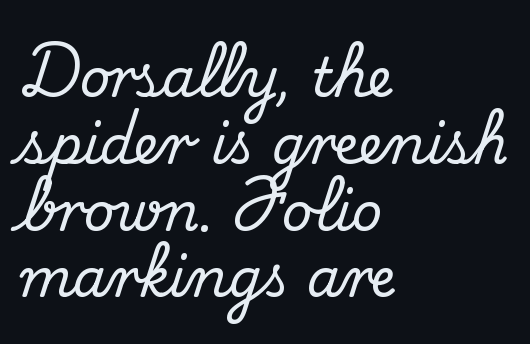
The image shows 53 px serif type; set left-aligned, normal line spacing (1.26x), normal letter spacing, not underlined; medium stroke contrast and a small x-height.
